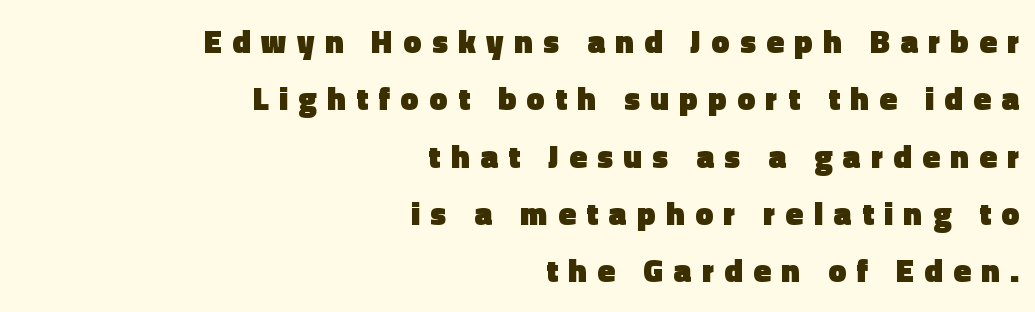
Q: Is the text bold? A: Yes.
Q: Is the text italic (slanted)? A: No, it is upright.
Q: Is the typeface a serif or a sans-serif typeface? A: Sans-serif.
Q: Is the text underlined? A: No.
Q: How is the paragraph aligned? A: Right-aligned.
Q: Is the spacing between letters normal or unusually wide? A: Unusually wide.
Q: Width (condensed, normal, or wide)? A: Normal.
Q: x-height? A: Medium.
Q: Monospaced? A: No.
